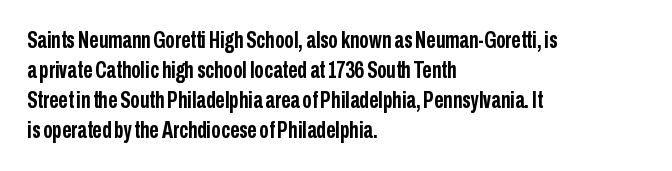
Does extra space separate the letters? No, they use regular spacing. The passage is arranged the way most books set body copy — flush left. Successive baselines arrive at the customary interval. Posture: upright roman. Is the type bold? Yes — the strokes are clearly thick and heavy.
